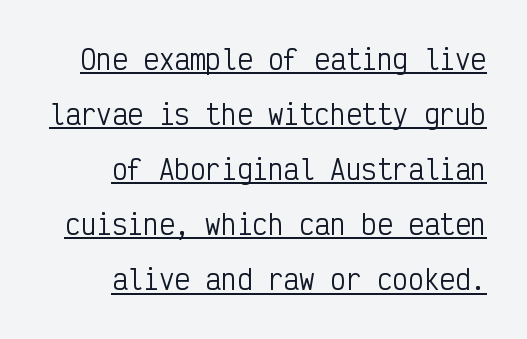
{"italic": "no", "bold": "no", "underline": "yes", "align": "right", "line_spacing": "loose", "line_spacing_ratio": 2.12, "letter_spacing": "normal", "letter_spacing_em": 0.0, "glyph_px": 26}
